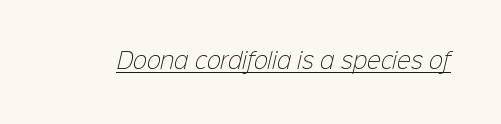
{"bold": "no", "underline": "yes", "letter_spacing": "normal", "letter_spacing_em": 0.0, "glyph_px": 21}
